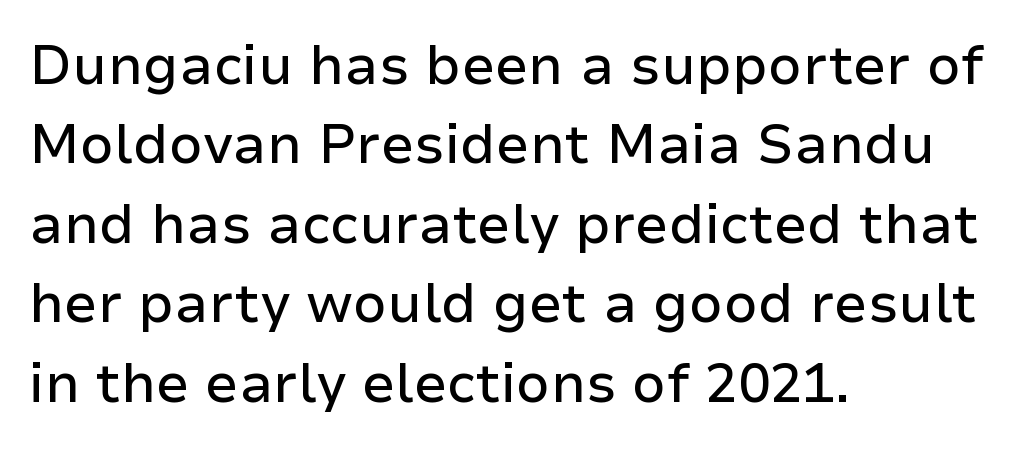
Each letter keeps its own natural width here, so spacing adapts to shape. The foot of each line stays bare and open. I'd call this a sans setting — the letters go barefoot. Line beginnings align vertically; line endings do not. This is roman type, the default non-slanted kind. The line-height multiplier appears to be the usual default.
